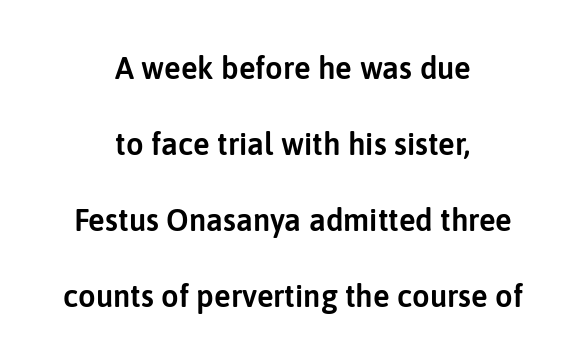
The image shows 31 px sans-serif type, upright; set centered, loose line spacing (2.45x), normal letter spacing, not underlined; low stroke contrast and a medium x-height.
